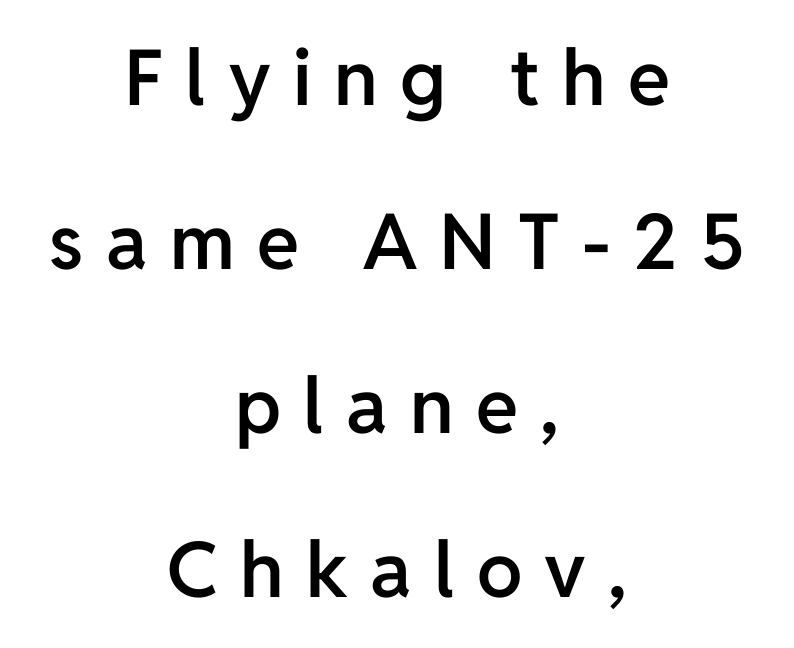
The glyphs in this specimen are sans serif. Each letter keeps its own natural width here, so spacing adapts to shape. Semibold letterforms, between regular and bold. Lines of text with bare space underneath. These lines stack symmetrically, like a column narrowing and widening about its center.
